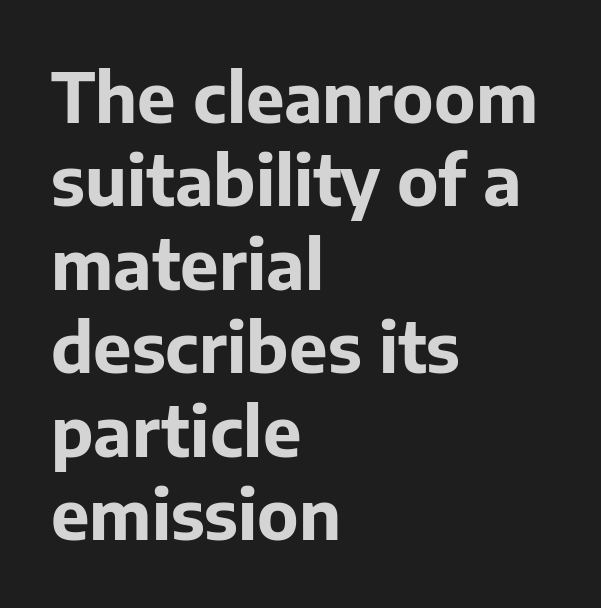
The image shows 69 px bold sans-serif type, upright; set left-aligned, line spacing 1.21x, normal letter spacing, not underlined; low stroke contrast and a medium x-height.
